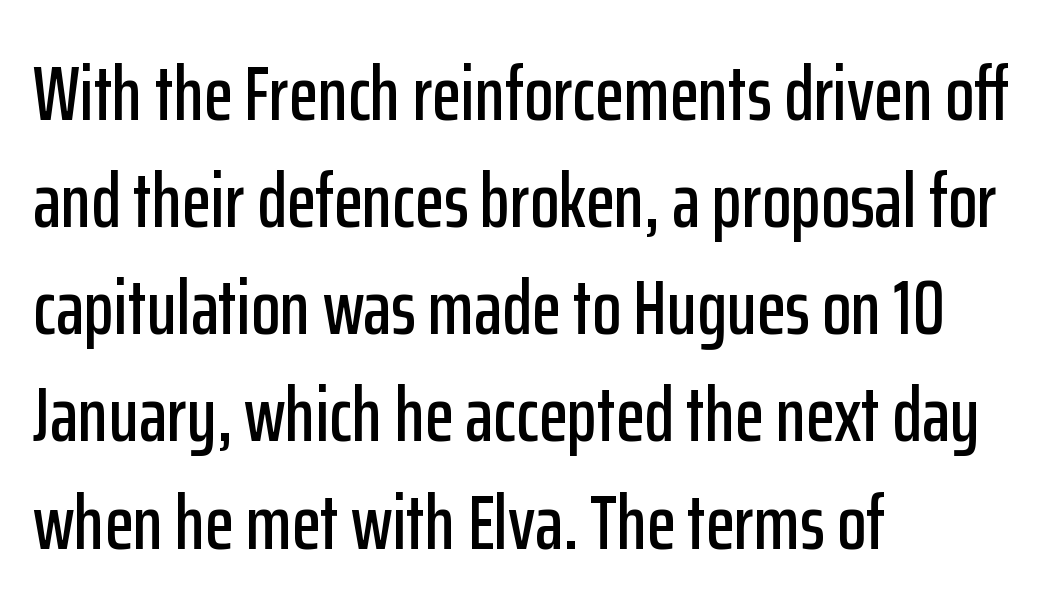
Note the varied advance widths — an 'i' is clearly narrower than an 'm'. Spacing between characters is what you'd get straight out of the box. Quick note: not italic, upright. Notice how descenders clear the ascenders below comfortably — that's standard leading.
